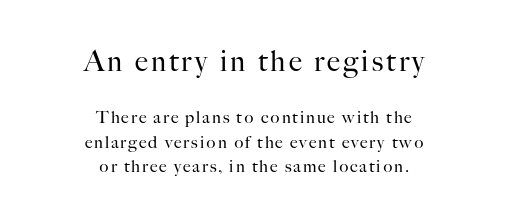
Q: Is the text bold? A: No.
Q: Is the text italic (slanted)? A: No, it is upright.
Q: Is the typeface a serif or a sans-serif typeface? A: Serif.
Q: Is the text underlined? A: No.
Q: How is the paragraph aligned? A: Centered.
Q: Is the spacing between lines tight, normal or loose? A: Normal.
Q: Which block of text is set in a larger size, the first (top) or the second (bottom)? A: The first (top) one.
Q: Width (condensed, normal, or wide)? A: Normal.
Q: Stroke contrast? A: High.
Q: x-height? A: Small.
Q: Monospaced? A: No.
